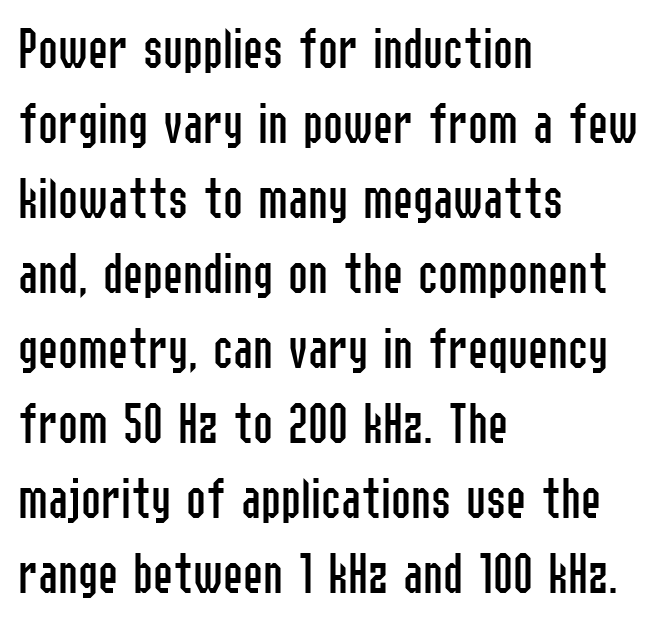
The image shows 60 px regular-weight, condensed sans-serif type, upright; set left-aligned, normal line spacing (1.25x), normal letter spacing, not underlined; low stroke contrast and a medium x-height.
